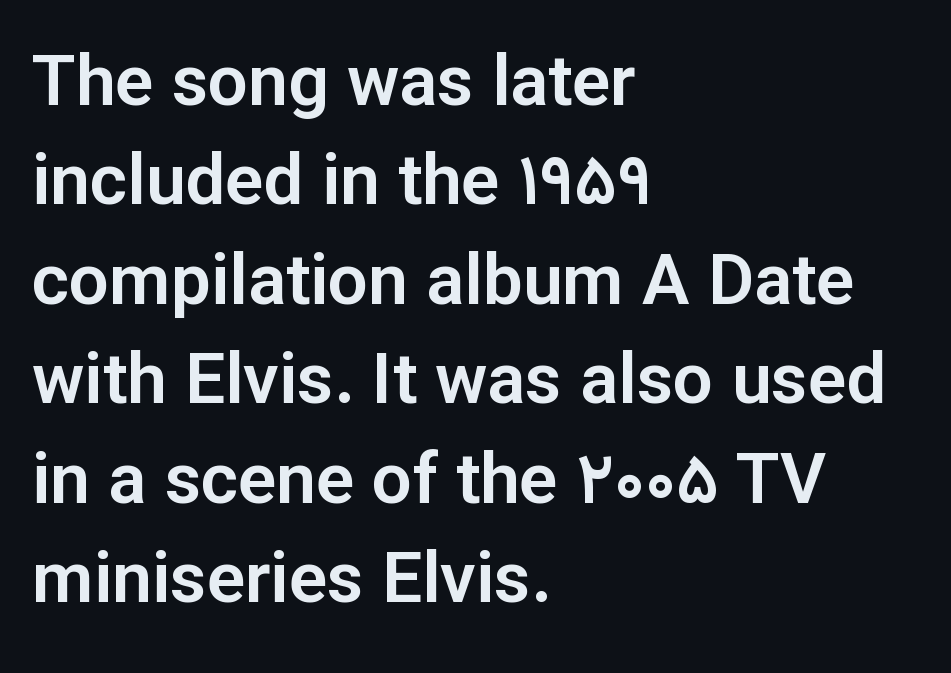
The image shows 71 px sans-serif type, upright; set left-aligned, normal line spacing (1.4x), normal letter spacing, not underlined; low stroke contrast and a medium x-height.
